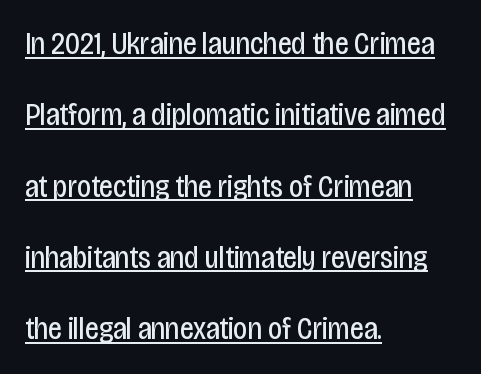
Q: Is the text bold? A: No.
Q: Is the text italic (slanted)? A: No, it is upright.
Q: Is the typeface a serif or a sans-serif typeface? A: Sans-serif.
Q: Is the text underlined? A: Yes.
Q: How is the paragraph aligned? A: Left-aligned.
Q: Is the spacing between letters normal or unusually wide? A: Normal.
Q: Is the spacing between lines tight, normal or loose? A: Loose.
Q: Width (condensed, normal, or wide)? A: Condensed.
Q: Stroke contrast? A: Low.
Q: x-height? A: Large.
Q: Monospaced? A: No.
